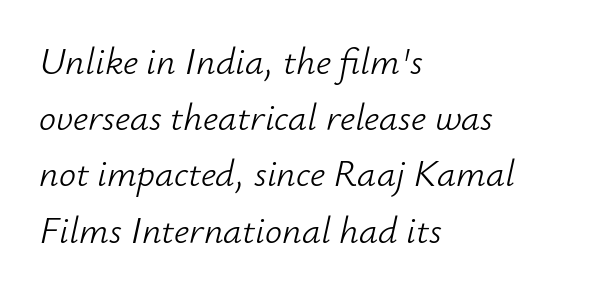
Q: Is the text bold? A: No.
Q: Is the text italic (slanted)? A: Yes, it leans right by about 12 degrees.
Q: Is the text underlined? A: No.
Q: How is the paragraph aligned? A: Left-aligned.
Q: Is the spacing between letters normal or unusually wide? A: Normal.
Q: Is the spacing between lines tight, normal or loose? A: Normal.
Q: Width (condensed, normal, or wide)? A: Normal.
Q: Stroke contrast? A: Low.
Q: x-height? A: Small.
Q: Monospaced? A: No.
